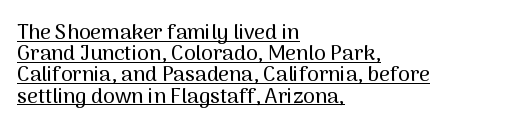
Looks like someone drew a line under every word here. Words appear dense and cohesive because spacing is normal. The lines are quadded left. You could barely slide anything between these rows. Rendered with straight, roman letterforms.
